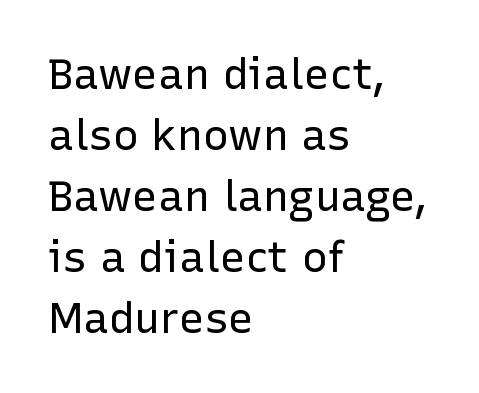
{"serif": "no", "italic": "no", "bold": "no", "weight": "regular", "width": "normal", "stroke_contrast": "low", "x_height": "medium", "monospaced": "no", "underline": "no", "align": "left", "line_spacing": "normal", "line_spacing_ratio": 1.42, "letter_spacing": "normal", "letter_spacing_em": 0.0, "glyph_px": 43}
